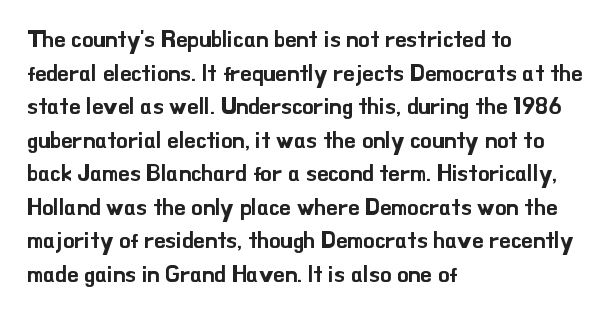
The image shows 23 px text type, upright; set left-aligned, normal line spacing (1.46x), normal letter spacing, not underlined.
